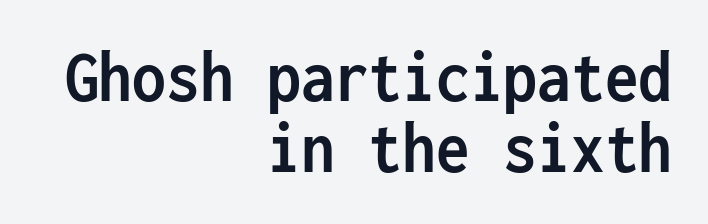
Rendered with straight, roman letterforms. Each word holds together tightly as a unit, with standard inter-letter gaps. What's the leading like? Squeezed, with rows nearly overlapping. This sample has the even, mechanical cadence of fixed-width lettering. Plain, unruled lines of type. Check where the strokes stop: nothing finishes them off — pure sans.
